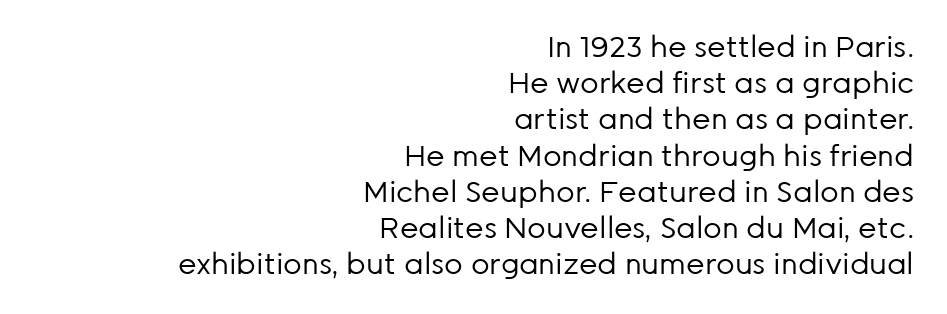
The image shows 29 px regular-weight sans-serif type, upright; set right-aligned, normal line spacing (1.25x), normal letter spacing, not underlined; low stroke contrast and a medium x-height.
